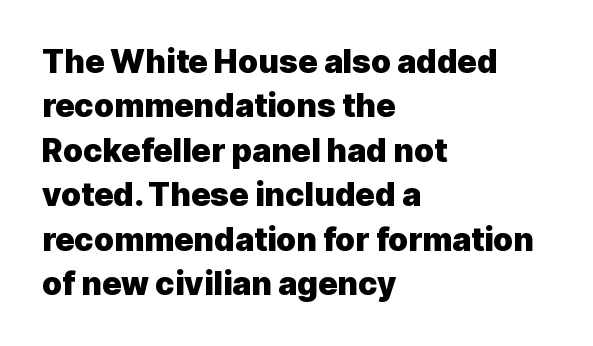
Varying glyph widths throughout — classic text-font behaviour. Short and long lines alike share a common starting point at left. Descenders hang freely into open space. It's the straight-up-and-down kind of type. Stroke terminals: plain, sans-serif. Compared with typical paragraphs, the rows here are spaced about the same.
